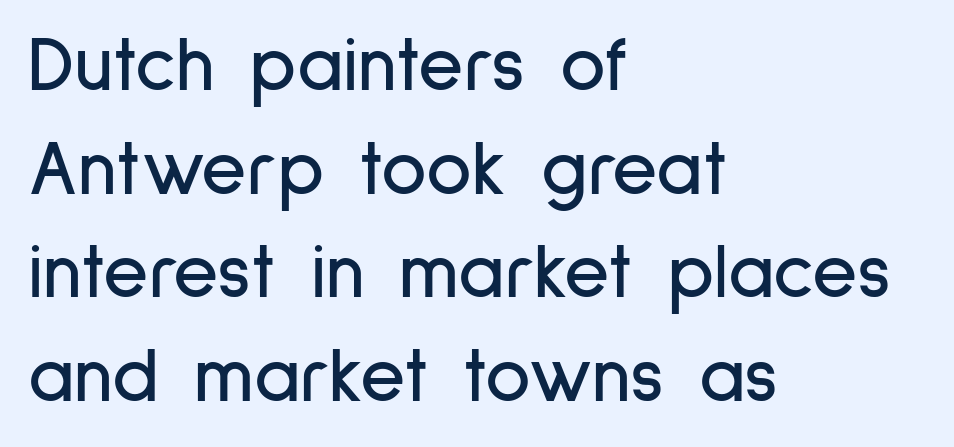
Q: Is the text italic (slanted)? A: No, it is upright.
Q: Is the typeface a serif or a sans-serif typeface? A: Sans-serif.
Q: Is the text underlined? A: No.
Q: How is the paragraph aligned? A: Left-aligned.
Q: Is the spacing between letters normal or unusually wide? A: Normal.
Q: Is the spacing between lines tight, normal or loose? A: Normal.
Q: Width (condensed, normal, or wide)? A: Condensed.
Q: Stroke contrast? A: Low.
Q: x-height? A: Medium.
Q: Monospaced? A: No.
